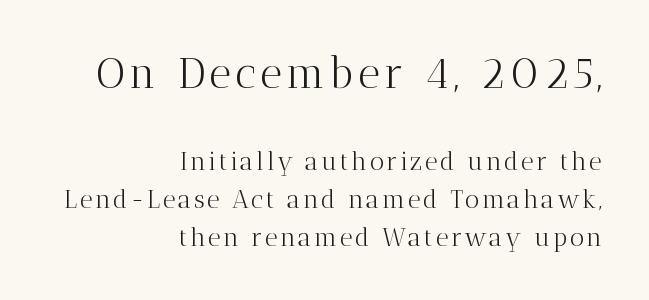
Q: Is the text bold? A: No.
Q: Is the text italic (slanted)? A: No, it is upright.
Q: Is the typeface a serif or a sans-serif typeface? A: Serif.
Q: Is the text underlined? A: No.
Q: How is the paragraph aligned? A: Right-aligned.
Q: Is the spacing between lines tight, normal or loose? A: Normal.
Q: Which block of text is set in a larger size, the first (top) or the second (bottom)? A: The first (top) one.
Q: Width (condensed, normal, or wide)? A: Normal.
Q: Stroke contrast? A: Medium.
Q: x-height? A: Medium.
Q: Monospaced? A: No.
